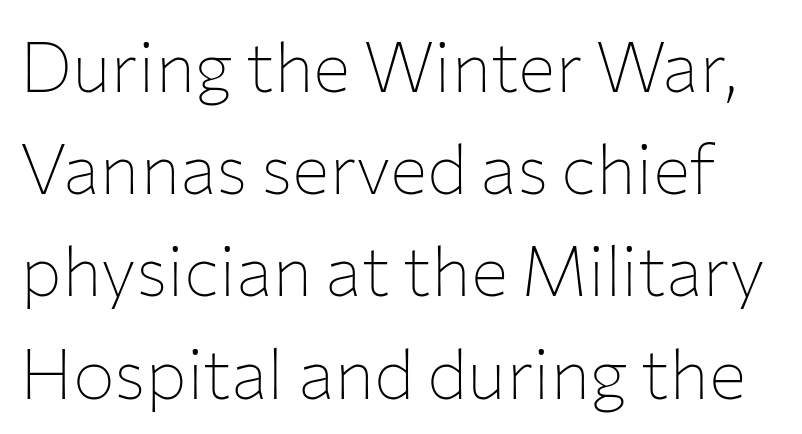
The image shows 70 px thin sans-serif type, upright; set normal line spacing (1.46x), normal letter spacing, not underlined; low stroke contrast and a medium x-height.
